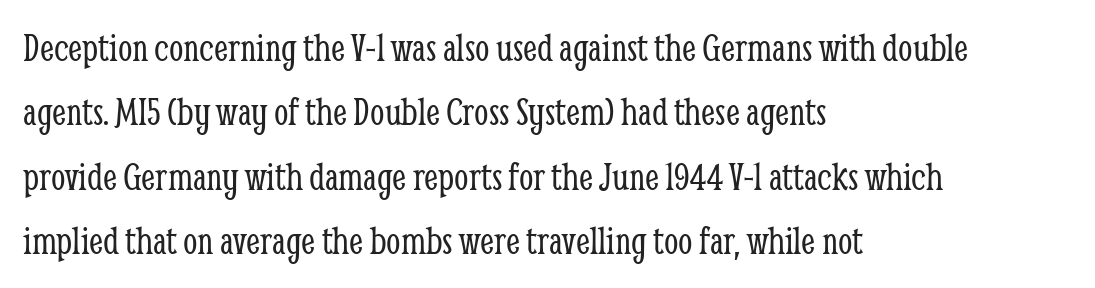
The image shows 41 px light, condensed serif type, upright; set left-aligned, normal line spacing (1.57x), normal letter spacing, not underlined; low stroke contrast and a medium x-height.
